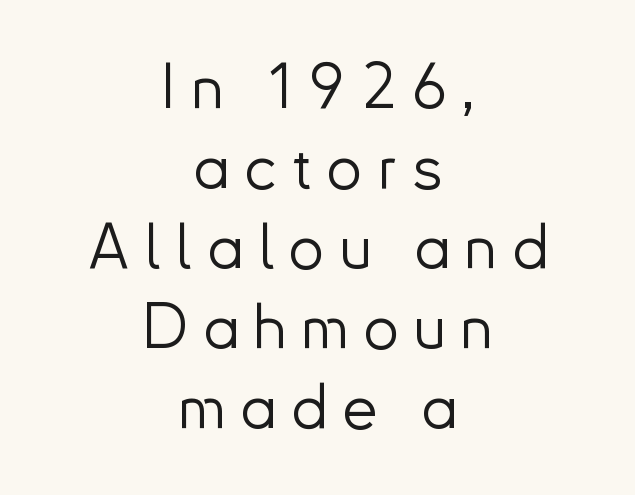
The image shows 63 px light sans-serif type, upright; set centered, normal line spacing (1.27x), unusually wide letter spacing (+0.24 em), not underlined; low stroke contrast and a small x-height.
